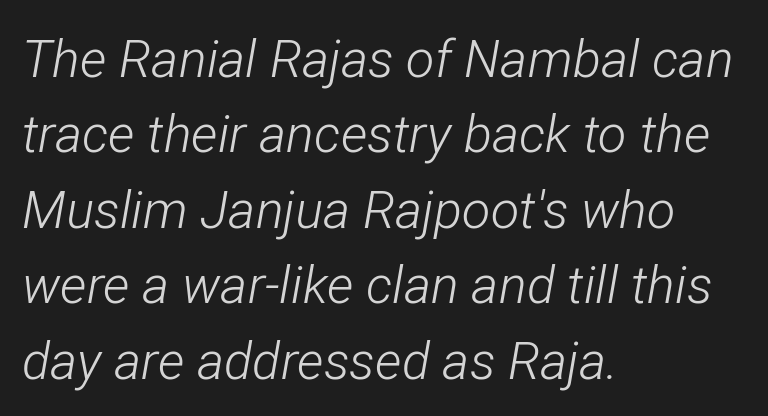
The image shows 52 px light, condensed type, italic (leaning right); set left-aligned, normal line spacing (1.45x), normal letter spacing, not underlined; low stroke contrast and a medium x-height.
